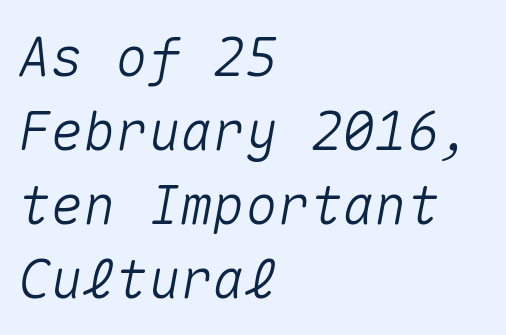
Short note: letters normally spaced. If you measured baseline to baseline, you'd find a middling distance. The foot of each line stays bare and open. Style check: oblique. The passage is arranged the way most books set body copy — flush left.
